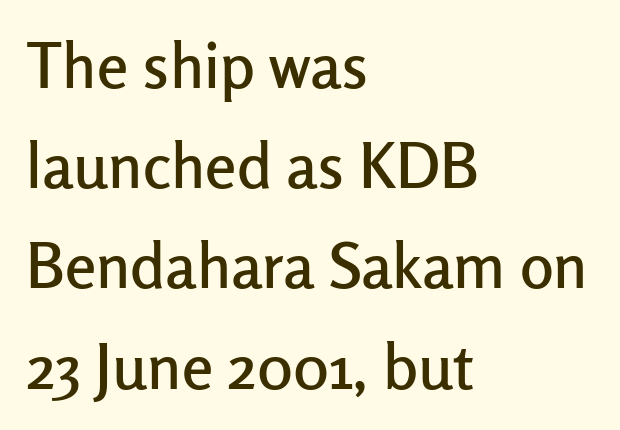
{"serif": "no", "italic": "no", "width": "normal", "stroke_contrast": "low", "x_height": "medium", "monospaced": "no", "underline": "no", "align": "left", "line_spacing": "normal", "line_spacing_ratio": 1.59, "letter_spacing": "normal", "letter_spacing_em": 0.0, "glyph_px": 63}
